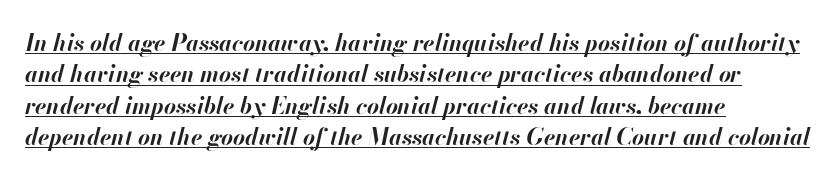
{"italic": "yes", "lean": "right", "slant_degrees": 13, "bold": "yes", "underline": "yes", "align": "left", "line_spacing": "normal", "line_spacing_ratio": 1.36, "letter_spacing": "normal", "letter_spacing_em": 0.0, "glyph_px": 23}
